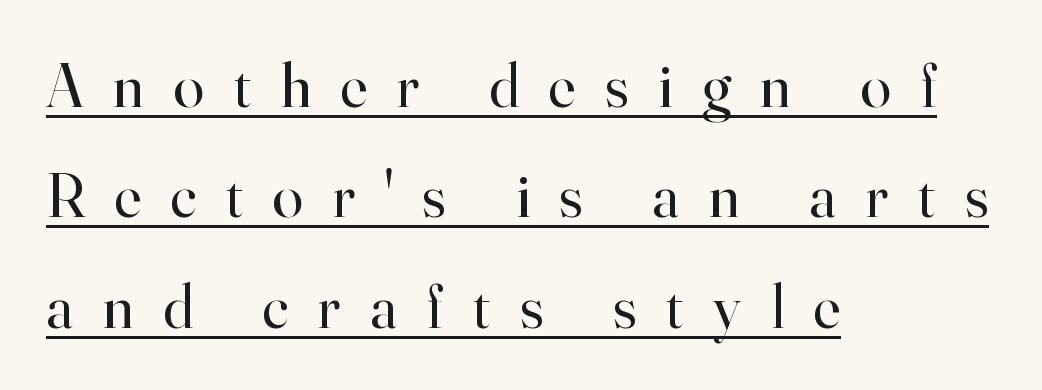
Q: Is the text bold? A: No.
Q: Is the text italic (slanted)? A: No, it is upright.
Q: Is the typeface a serif or a sans-serif typeface? A: Serif.
Q: Is the text underlined? A: Yes.
Q: How is the paragraph aligned? A: Left-aligned.
Q: Is the spacing between letters normal or unusually wide? A: Unusually wide.
Q: Width (condensed, normal, or wide)? A: Normal.
Q: Stroke contrast? A: High.
Q: x-height? A: Small.
Q: Monospaced? A: No.
